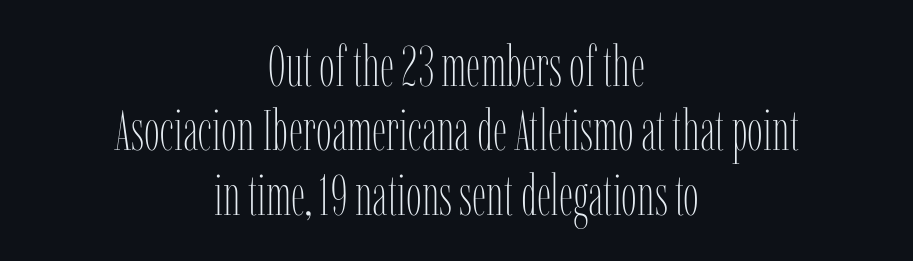
Q: Is the text bold? A: No.
Q: Is the text italic (slanted)? A: No, it is upright.
Q: Is the text underlined? A: No.
Q: How is the paragraph aligned? A: Centered.
Q: Is the spacing between letters normal or unusually wide? A: Normal.
Q: Is the spacing between lines tight, normal or loose? A: Tight.
Q: Width (condensed, normal, or wide)? A: Condensed.
Q: Stroke contrast? A: Low.
Q: x-height? A: Medium.
Q: Monospaced? A: No.
